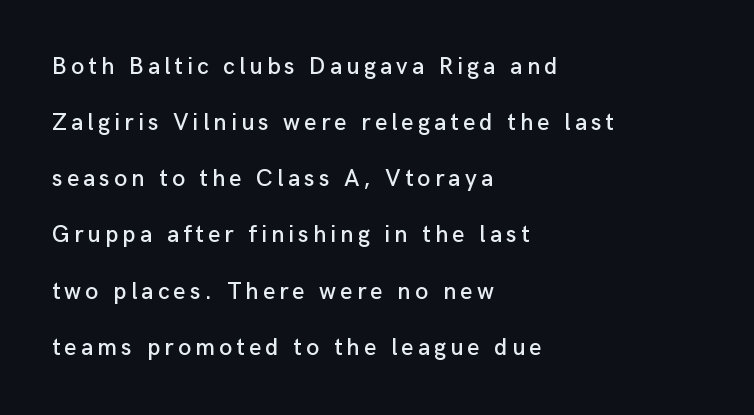
Q: Is the text italic (slanted)? A: No, it is upright.
Q: Is the text underlined? A: No.
Q: How is the paragraph aligned? A: Left-aligned.
Q: Is the spacing between lines tight, normal or loose? A: Loose.
